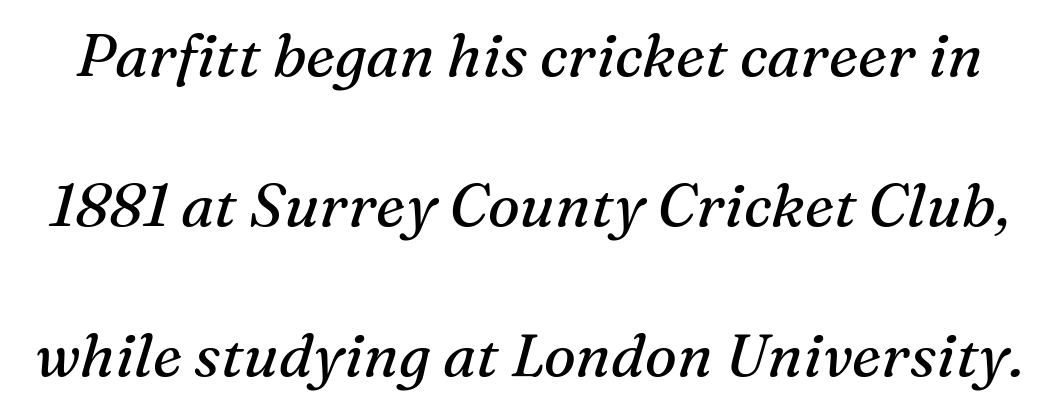
Q: Is the text bold? A: No.
Q: Is the text italic (slanted)? A: Yes, it leans right by about 16 degrees.
Q: Is the typeface a serif or a sans-serif typeface? A: Serif.
Q: Is the text underlined? A: No.
Q: Is the spacing between letters normal or unusually wide? A: Normal.
Q: Is the spacing between lines tight, normal or loose? A: Loose.
Q: Width (condensed, normal, or wide)? A: Normal.
Q: Stroke contrast? A: Medium.
Q: x-height? A: Medium.
Q: Monospaced? A: No.
